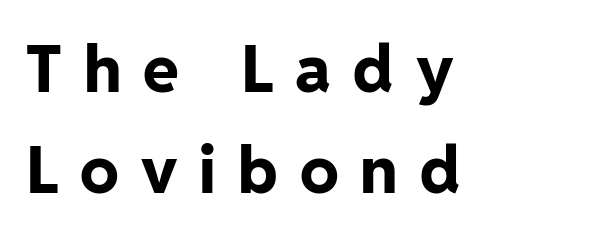
You could not count columns in this text — the font is proportionally spaced. The horizontal fit of the characters is loose and conspicuously gappy. The letters stand upright; this is a roman face. This sample keeps an unexceptional amount of space between lines. Plenty of ink on the page — the face is bold. The letters carry no serifs — their stems end cleanly without finishing strokes.
